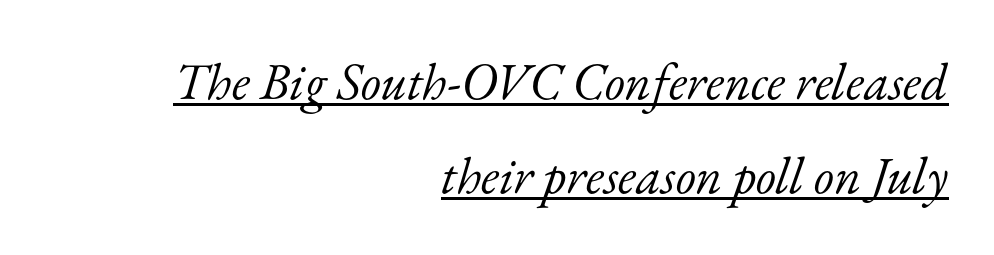
{"serif": "yes", "italic": "yes", "lean": "right", "slant_degrees": 17, "bold": "no", "weight": "light", "width": "normal", "stroke_contrast": "low", "x_height": "small", "monospaced": "no", "underline": "yes", "align": "right", "line_spacing_ratio": 1.8, "letter_spacing": "normal", "letter_spacing_em": 0.0, "glyph_px": 52}
